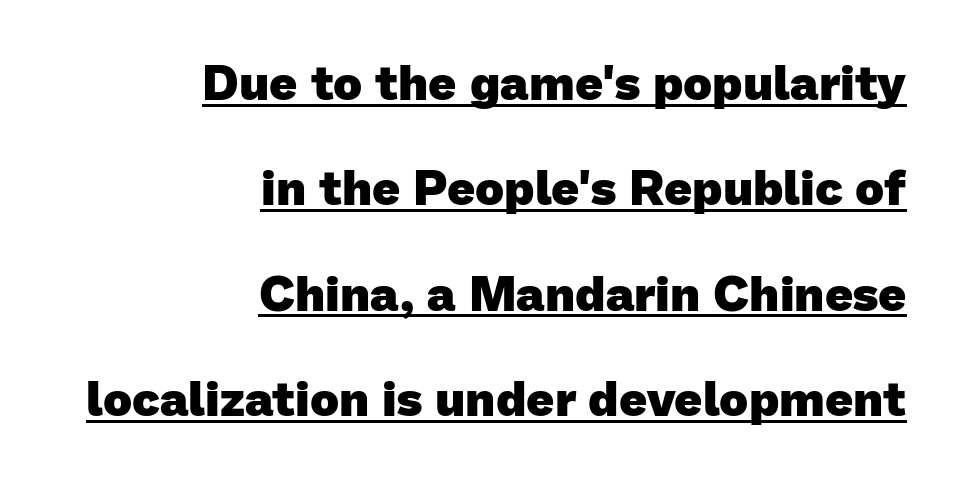
Q: Is the text bold? A: Yes.
Q: Is the typeface a serif or a sans-serif typeface? A: Sans-serif.
Q: Is the text underlined? A: Yes.
Q: How is the paragraph aligned? A: Right-aligned.
Q: Is the spacing between letters normal or unusually wide? A: Normal.
Q: Is the spacing between lines tight, normal or loose? A: Loose.
Q: Width (condensed, normal, or wide)? A: Normal.
Q: Stroke contrast? A: Low.
Q: x-height? A: Medium.
Q: Monospaced? A: No.
